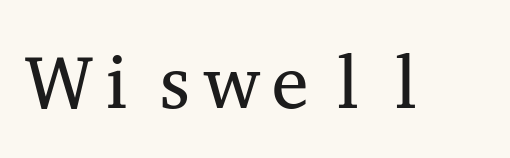
Q: Is the text bold? A: No.
Q: Is the text italic (slanted)? A: No, it is upright.
Q: Is the typeface a serif or a sans-serif typeface? A: Serif.
Q: Is the text underlined? A: No.
Q: Is the spacing between letters normal or unusually wide? A: Normal.
Q: Width (condensed, normal, or wide)? A: Wide.
Q: Stroke contrast? A: Medium.
Q: x-height? A: Medium.
Q: Monospaced? A: Yes.
